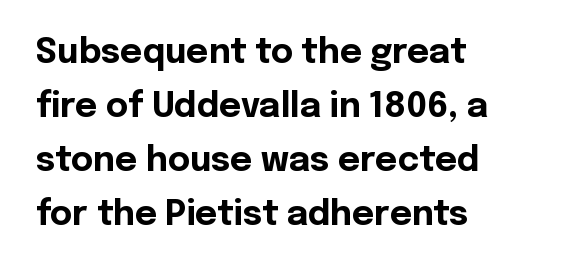
The image shows 34 px bold sans-serif type, upright; set left-aligned, normal line spacing (1.59x), normal letter spacing, not underlined; a medium x-height.
